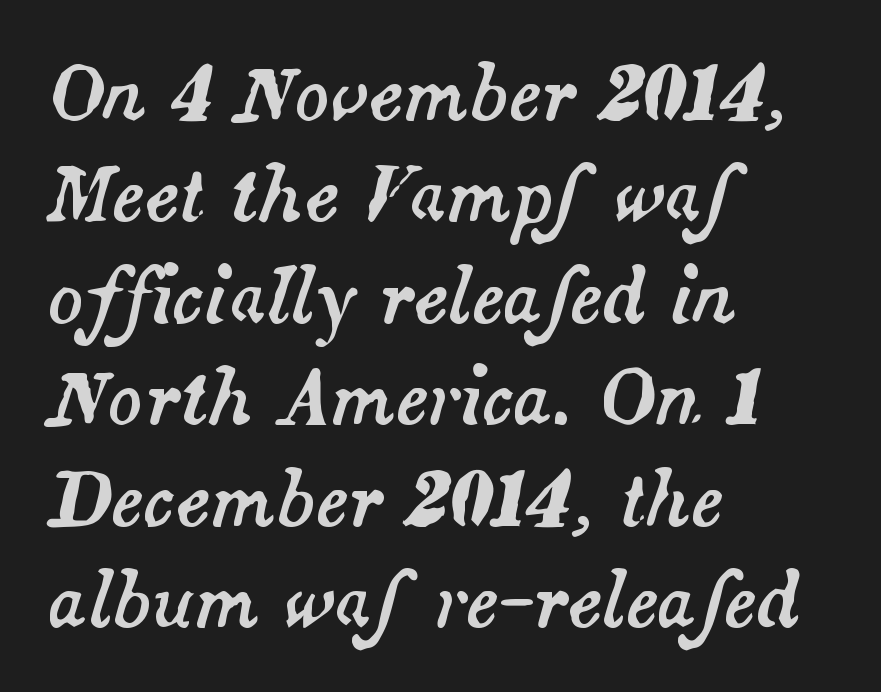
Caption: multi-line text, flush left, ragged right. The space between consecutive lines is moderate. The glyphs are unaccompanied by any horizontal stroke below them. It's the slanting kind of type. Looks like regular typesetting: each glyph gets only the width it needs.
